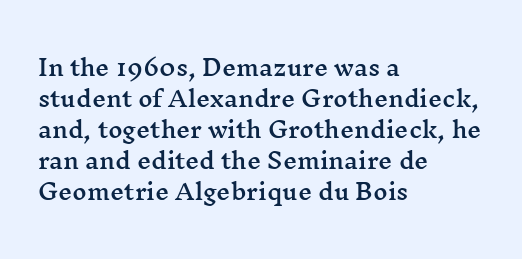
No italicization has been applied; the sample stays upright. The text block is weighted toward the left margin, trailing off unevenly rightward. Each row of text sits above clean, open space. Leading matches the norm, producing a regular column. Nobody touched the tracking dial on this one.
